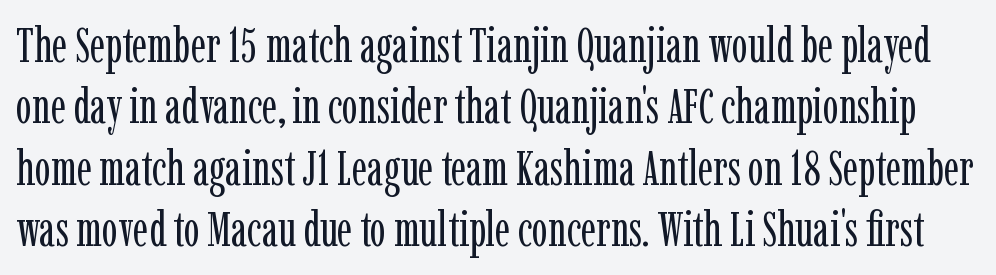
Q: Is the text bold? A: No.
Q: Is the text italic (slanted)? A: No, it is upright.
Q: Is the typeface a serif or a sans-serif typeface? A: Serif.
Q: Is the text underlined? A: No.
Q: Is the spacing between letters normal or unusually wide? A: Normal.
Q: Is the spacing between lines tight, normal or loose? A: Normal.
Q: Width (condensed, normal, or wide)? A: Condensed.
Q: Stroke contrast? A: Low.
Q: x-height? A: Medium.
Q: Monospaced? A: No.
